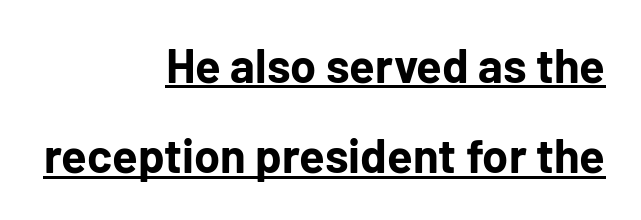
The image shows 47 px bold sans-serif type, upright; set right-aligned, loose line spacing (1.92x), normal letter spacing, underlined; low stroke contrast and a medium x-height.
